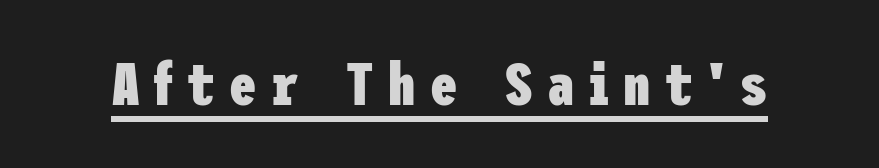
{"serif": "no", "italic": "no", "bold": "yes", "weight": "heavy", "width": "condensed", "stroke_contrast": "low", "x_height": "medium", "underline": "yes", "letter_spacing": "wide", "letter_spacing_em": 0.24, "glyph_px": 61}
